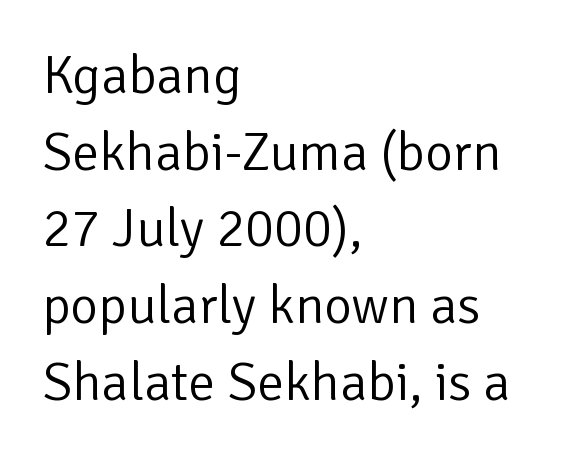
{"serif": "no", "italic": "no", "bold": "no", "weight": "light", "width": "normal", "stroke_contrast": "low", "x_height": "medium", "monospaced": "no", "underline": "no", "align": "left", "line_spacing": "normal", "line_spacing_ratio": 1.42, "letter_spacing": "normal", "letter_spacing_em": 0.0, "glyph_px": 54}
